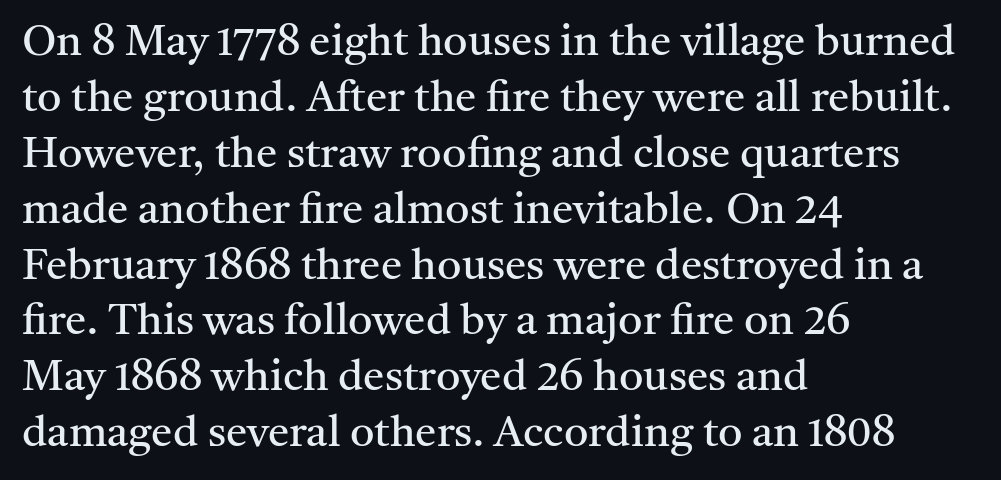
Q: Is the text bold? A: No.
Q: Is the text italic (slanted)? A: No, it is upright.
Q: Is the typeface a serif or a sans-serif typeface? A: Serif.
Q: Is the text underlined? A: No.
Q: How is the paragraph aligned? A: Left-aligned.
Q: Is the spacing between letters normal or unusually wide? A: Normal.
Q: Is the spacing between lines tight, normal or loose? A: Normal.
Q: Width (condensed, normal, or wide)? A: Normal.
Q: Stroke contrast? A: Medium.
Q: x-height? A: Medium.
Q: Monospaced? A: No.
